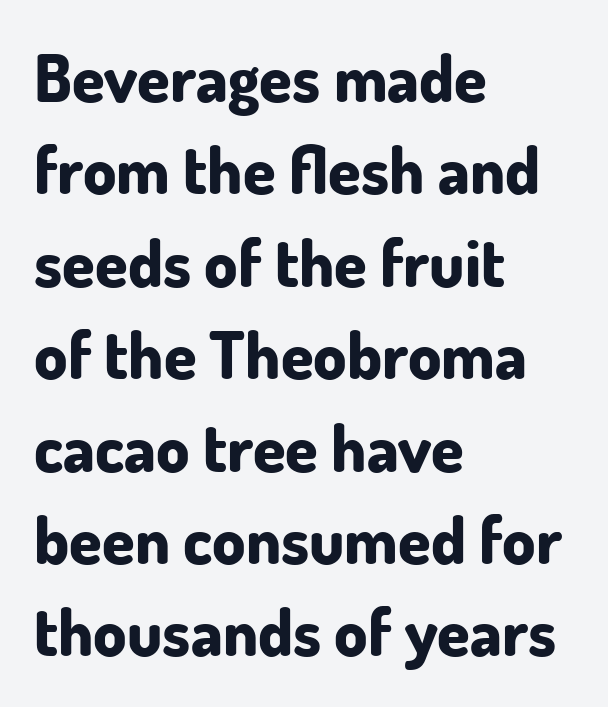
Strokes here are thick enough to call this a true bold. All the whitespace from short lines collects on the right. Is there any slant? The stems are plumb. Look at the bottom of the vertical strokes: they stop flat, with no serifs.
